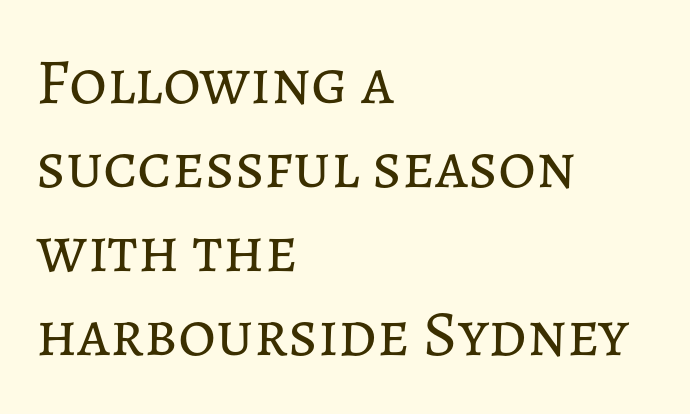
The image shows 65 px regular-weight type, upright; set left-aligned, normal line spacing (1.29x), normal letter spacing, not underlined; low stroke contrast and a medium x-height.
